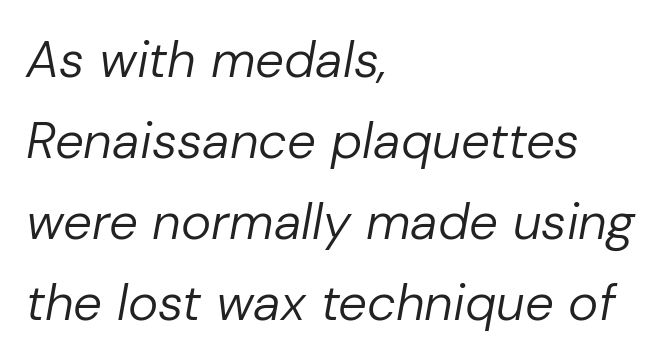
The image shows 51 px regular-weight type, italic (leaning right); set left-aligned, normal line spacing (1.59x), normal letter spacing, not underlined; low stroke contrast and a medium x-height.
